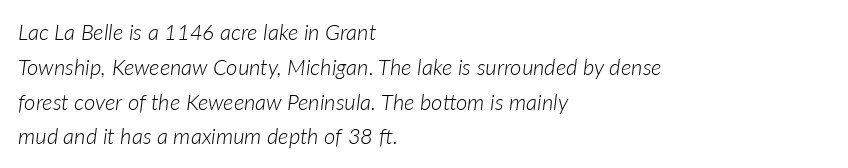
Q: Is the text bold? A: No.
Q: Is the text italic (slanted)? A: Yes, it leans right by about 7 degrees.
Q: Is the text underlined? A: No.
Q: How is the paragraph aligned? A: Left-aligned.
Q: Is the spacing between letters normal or unusually wide? A: Normal.
Q: Is the spacing between lines tight, normal or loose? A: Normal.
